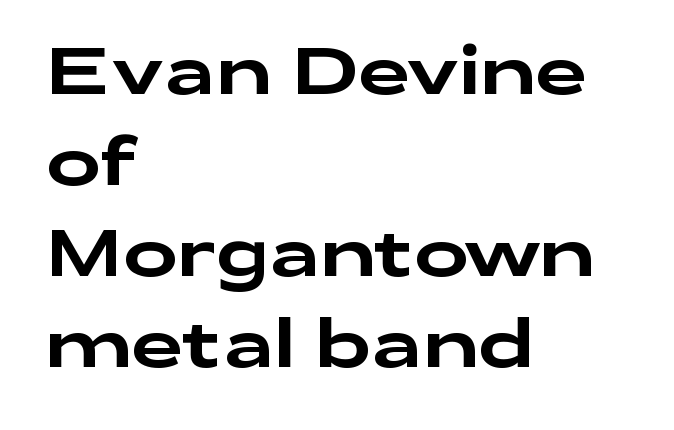
The image shows 65 px wide sans-serif type, upright; set left-aligned, normal line spacing (1.4x), normal letter spacing, not underlined; low stroke contrast and a medium x-height.
